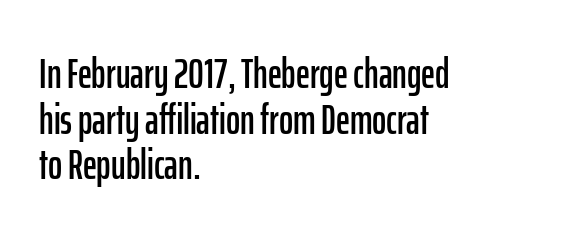
Teacher's note: observe the even left margin — that is flush-left alignment. The rendering uses natural spacing where letterforms have individual widths. Does the lettering tilt? It doesn't — this is upright. These lines keep a tight, regular rhythm from letter to letter. Note: no serifs on the glyphs. No word sits above an underline.
